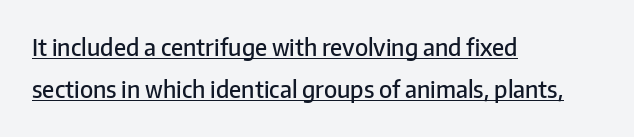
It's the straight-up-and-down kind of type. Visually the block forms a straight wall on the left and a jagged coastline on the right. Glyph-to-glyph distance matches everyday printed text. A fair bit of extra ink — the face is semibold, not bold.
